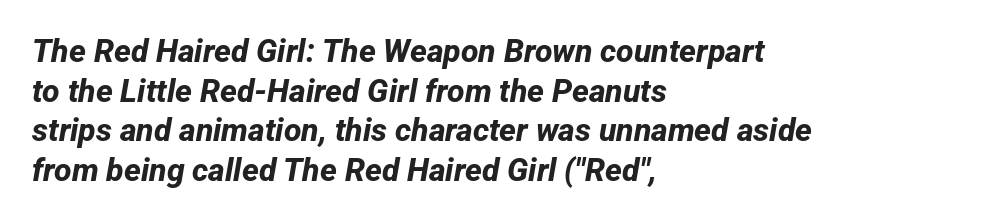
The image shows 32 px bold sans-serif type; set left-aligned, line spacing 1.24x, normal letter spacing, not underlined; low stroke contrast and a medium x-height.
